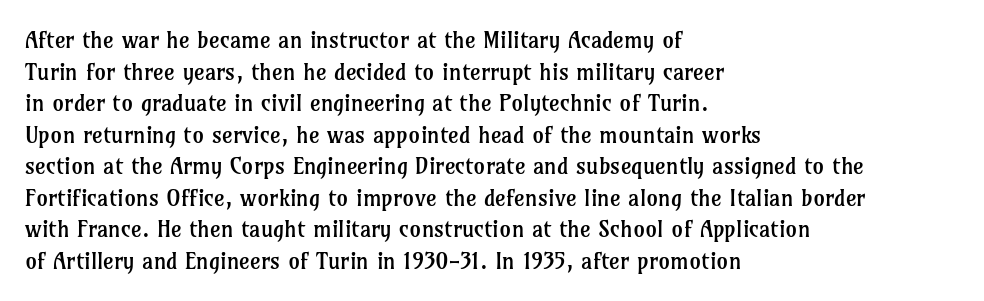
{"italic": "no", "bold": "no", "underline": "no", "align": "left", "line_spacing": "normal", "line_spacing_ratio": 1.37, "letter_spacing": "normal", "letter_spacing_em": 0.0, "glyph_px": 23}
